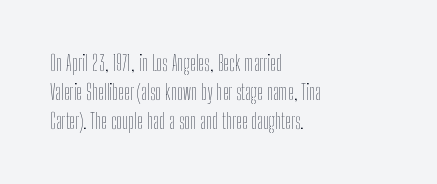
The image shows 21 px text type, upright; set left-aligned, normal line spacing (1.38x), normal letter spacing, not underlined.
